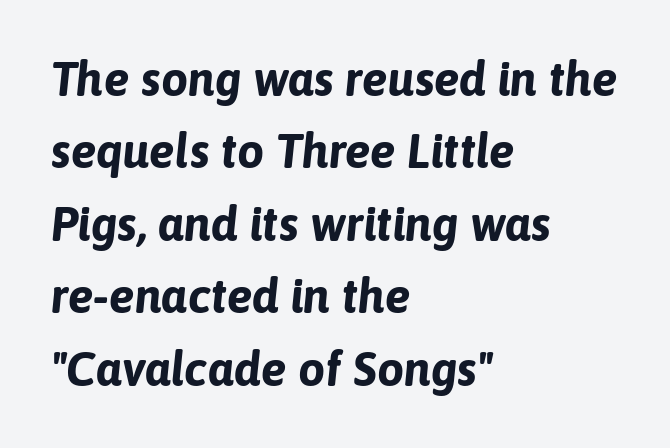
The vertical gap from one line to the next is medium. The font is running at its bold setting. Proportional: the letters do not fall into vertical columns. You can tell it's italic because the verticals aren't actually vertical. Is the letter spacing exaggerated? No — it looks like the ordinary default. In CSS terms this would be text-align: left.
